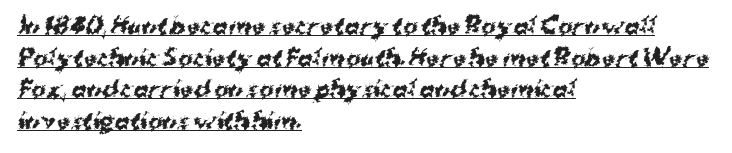
{"bold": "yes", "underline": "yes", "align": "left", "line_spacing": "normal", "line_spacing_ratio": 1.44, "letter_spacing": "normal", "letter_spacing_em": 0.0, "glyph_px": 22}
